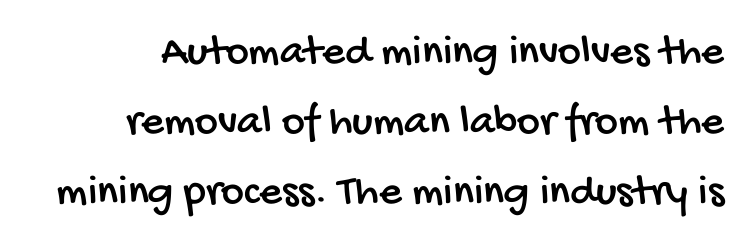
{"serif": "no", "width": "condensed", "stroke_contrast": "low", "x_height": "large", "monospaced": "no", "underline": "no", "line_spacing": "normal", "line_spacing_ratio": 1.59, "letter_spacing": "normal", "letter_spacing_em": 0.0, "glyph_px": 44}
